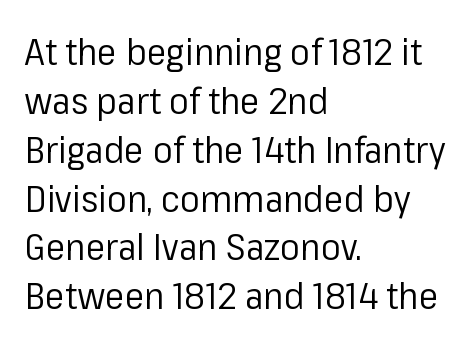
The image shows 37 px regular-weight sans-serif type, upright; set left-aligned, normal line spacing (1.32x), normal letter spacing, not underlined; low stroke contrast and a medium x-height.
